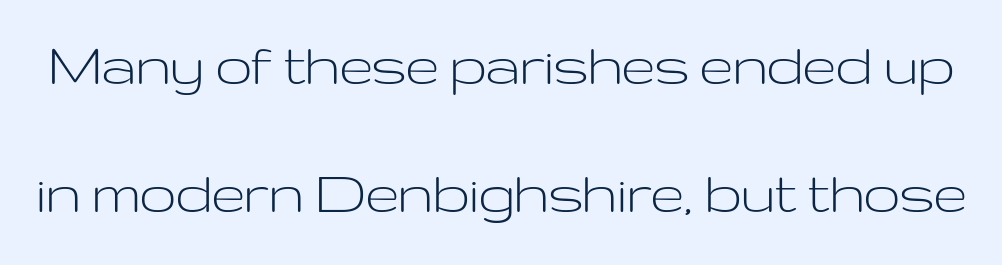
Short note: letters normally spaced. Underlining? Definitely not there. This reads as an unemphasized weight, regular at the heaviest. Successive baselines arrive slowly, with a big drop between each. Serif or sans? Sans — the stroke terminals are bare. Note the varied advance widths — an 'i' is clearly narrower than an 'm'.
